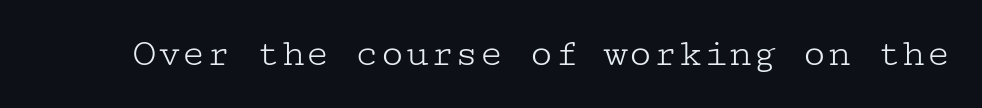
The type is set solid horizontally, with unmodified tracking. Rendered with straight, roman letterforms. The font is comparable to plain body text, perhaps lighter. Small tapered or slab feet sit at the stroke ends, so this counts as serif. A clean baseline with only descenders dipping below it.
